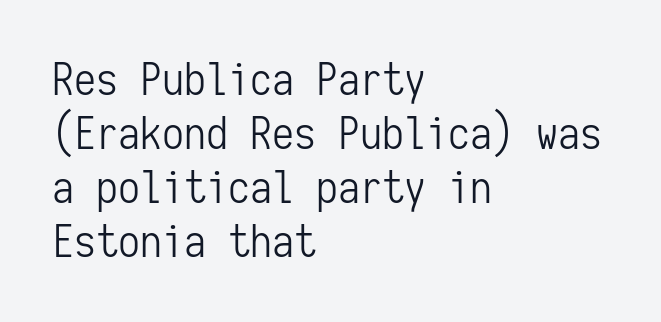
{"serif": "no", "italic": "no", "bold": "no", "weight": "light", "width": "condensed", "stroke_contrast": "low", "x_height": "medium", "monospaced": "yes", "underline": "no", "align": "left", "line_spacing_ratio": 1.23, "letter_spacing": "normal", "letter_spacing_em": 0.0, "glyph_px": 44}
